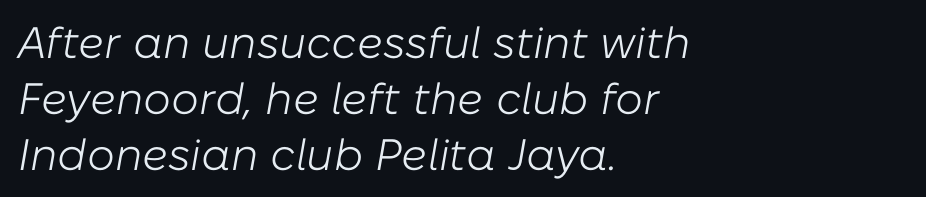
The image shows 44 px light type, italic (leaning right); set left-aligned, normal line spacing (1.27x), normal letter spacing, not underlined; low stroke contrast and a medium x-height.
